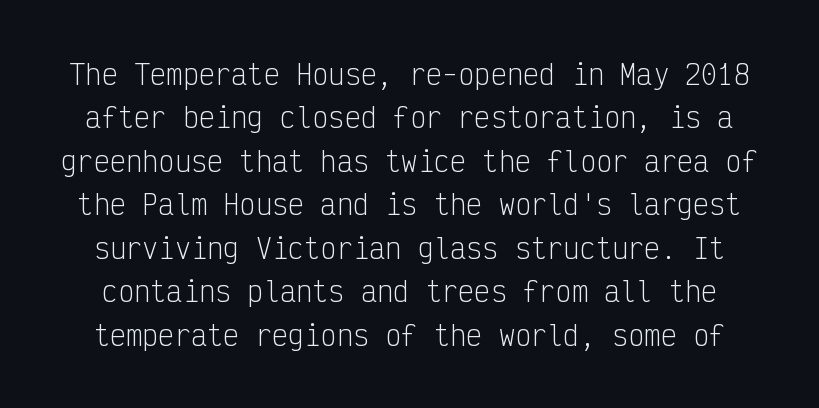
{"italic": "no", "bold": "no", "underline": "no", "line_spacing": "normal", "line_spacing_ratio": 1.61, "letter_spacing": "normal", "letter_spacing_em": 0.0, "glyph_px": 27}
